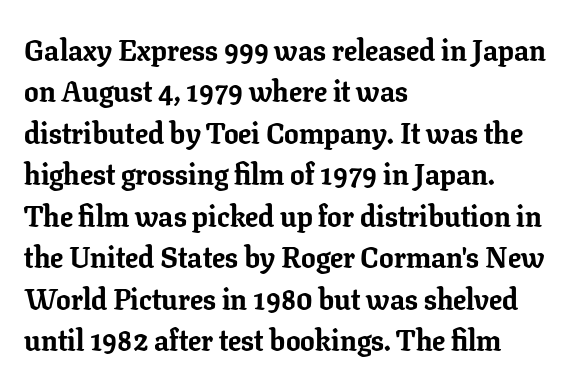
{"serif": "yes", "italic": "no", "bold": "yes", "weight": "bold", "width": "normal", "stroke_contrast": "low", "x_height": "medium", "monospaced": "no", "underline": "no", "align": "left", "line_spacing": "normal", "line_spacing_ratio": 1.43, "letter_spacing": "normal", "letter_spacing_em": 0.0, "glyph_px": 29}
